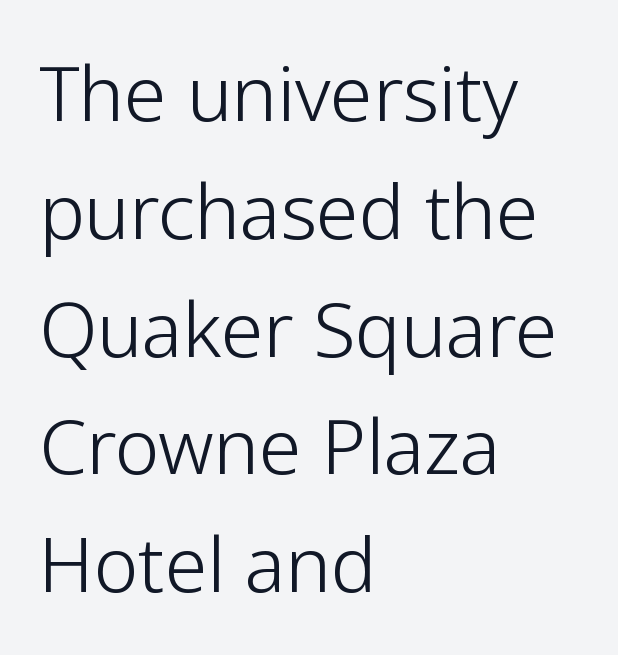
This is not heavy type; no bold has been used. Anything drawn beneath the words? Only blank space. Baseline-to-baseline distance is the conventional proportion of letter height. The letters stand upright; this is a roman face.
